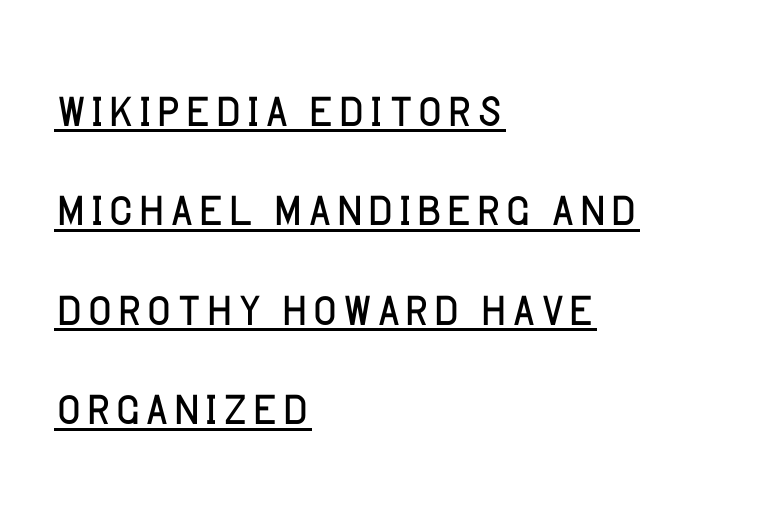
The image shows 65 px light sans-serif type, upright; set left-aligned, normal line spacing (1.53x), normal letter spacing, underlined; low stroke contrast and a large x-height.
